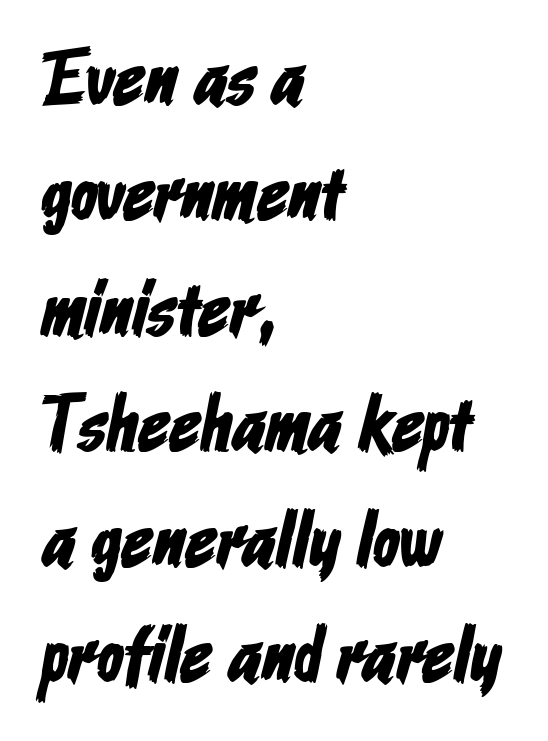
Q: Is the typeface a serif or a sans-serif typeface? A: Sans-serif.
Q: Is the text underlined? A: No.
Q: How is the paragraph aligned? A: Left-aligned.
Q: Is the spacing between letters normal or unusually wide? A: Normal.
Q: Is the spacing between lines tight, normal or loose? A: Normal.
Q: Width (condensed, normal, or wide)? A: Condensed.
Q: Stroke contrast? A: Low.
Q: x-height? A: Medium.
Q: Monospaced? A: No.
